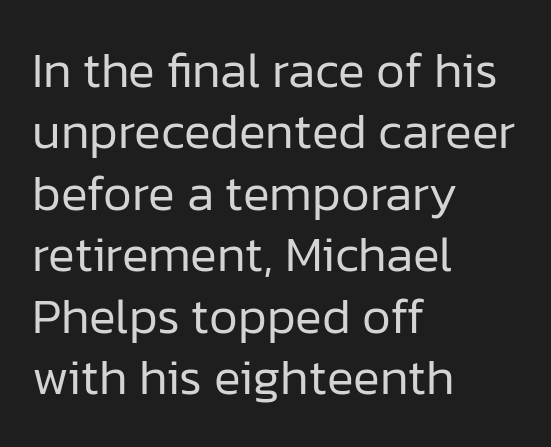
Q: Is the text bold? A: No.
Q: Is the text italic (slanted)? A: No, it is upright.
Q: Is the typeface a serif or a sans-serif typeface? A: Sans-serif.
Q: Is the text underlined? A: No.
Q: How is the paragraph aligned? A: Left-aligned.
Q: Is the spacing between letters normal or unusually wide? A: Normal.
Q: Width (condensed, normal, or wide)? A: Normal.
Q: Stroke contrast? A: Low.
Q: x-height? A: Medium.
Q: Monospaced? A: No.
